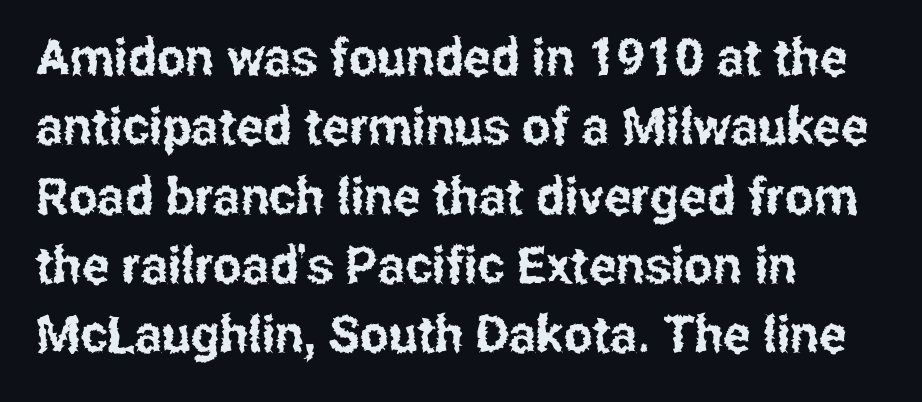
Q: Is the text italic (slanted)? A: No, it is upright.
Q: Is the typeface a serif or a sans-serif typeface? A: Sans-serif.
Q: Is the text underlined? A: No.
Q: How is the paragraph aligned? A: Left-aligned.
Q: Is the spacing between letters normal or unusually wide? A: Normal.
Q: Is the spacing between lines tight, normal or loose? A: Normal.
Q: Width (condensed, normal, or wide)? A: Condensed.
Q: Stroke contrast? A: Low.
Q: x-height? A: Medium.
Q: Monospaced? A: No.
